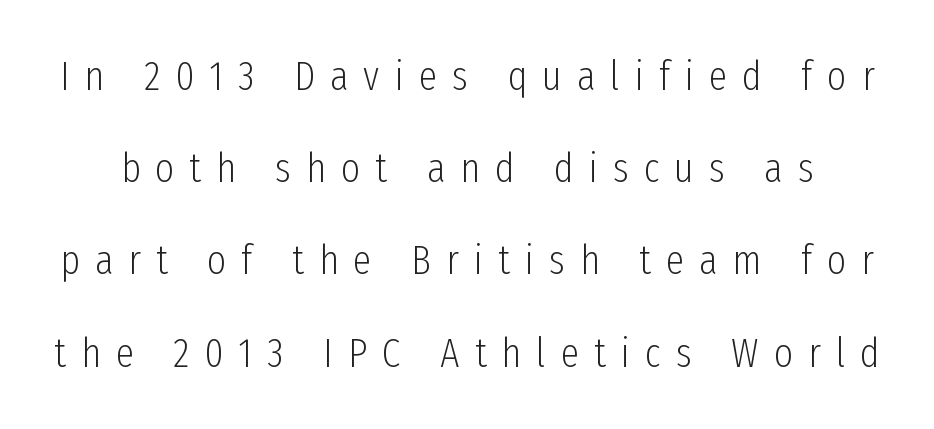
{"serif": "no", "italic": "no", "bold": "no", "weight": "light", "width": "condensed", "stroke_contrast": "low", "x_height": "medium", "monospaced": "no", "underline": "no", "line_spacing": "loose", "line_spacing_ratio": 2.25, "letter_spacing": "wide", "letter_spacing_em": 0.37, "glyph_px": 41}
